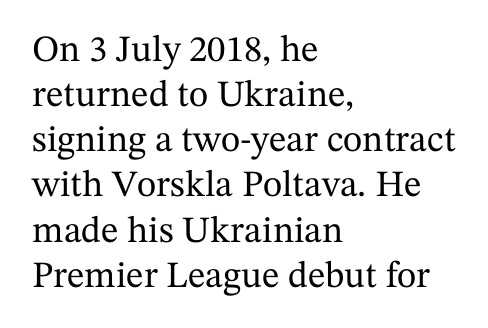
{"serif": "yes", "italic": "no", "width": "normal", "stroke_contrast": "medium", "x_height": "medium", "monospaced": "no", "underline": "no", "align": "left", "line_spacing_ratio": 1.22, "letter_spacing": "normal", "letter_spacing_em": 0.0, "glyph_px": 37}
